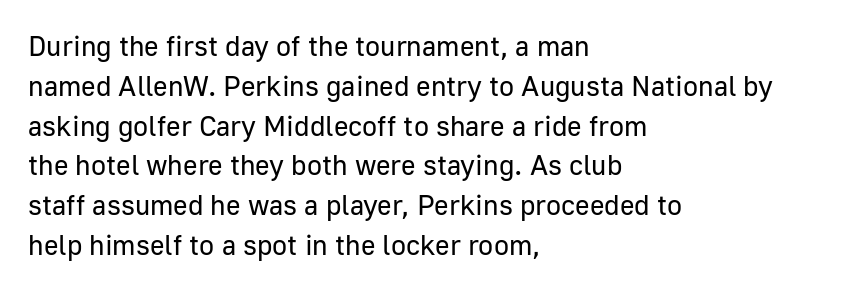
Q: Is the text bold? A: No.
Q: Is the text italic (slanted)? A: No, it is upright.
Q: Is the typeface a serif or a sans-serif typeface? A: Sans-serif.
Q: Is the text underlined? A: No.
Q: How is the paragraph aligned? A: Left-aligned.
Q: Is the spacing between letters normal or unusually wide? A: Normal.
Q: Is the spacing between lines tight, normal or loose? A: Normal.
Q: Width (condensed, normal, or wide)? A: Normal.
Q: Stroke contrast? A: Low.
Q: x-height? A: Medium.
Q: Monospaced? A: No.
